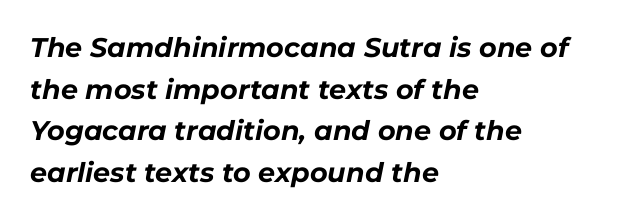
Q: Is the text bold? A: Yes.
Q: Is the text italic (slanted)? A: Yes, it leans right by about 11 degrees.
Q: Is the text underlined? A: No.
Q: How is the paragraph aligned? A: Left-aligned.
Q: Is the spacing between letters normal or unusually wide? A: Normal.
Q: Is the spacing between lines tight, normal or loose? A: Normal.
